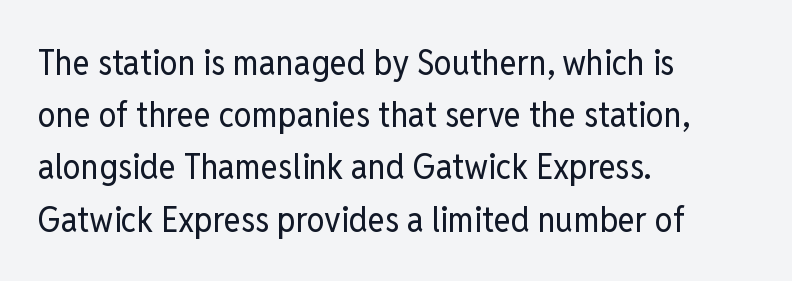
The face used here is proportionally spaced, like ordinary book or web type. These lines sit exactly where default settings would place them. The typeface chosen for these lines omits serifs. Words appear dense and cohesive because spacing is normal. Stroke mass is kept to a normal reading level or below. A roman cut, with each character standing at attention.
